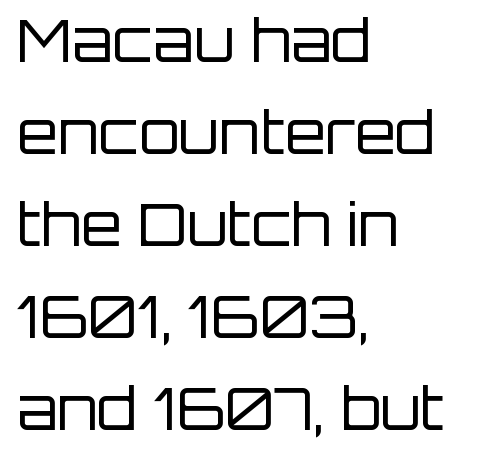
Q: Is the text bold? A: No.
Q: Is the text italic (slanted)? A: No, it is upright.
Q: Is the typeface a serif or a sans-serif typeface? A: Sans-serif.
Q: Is the text underlined? A: No.
Q: How is the paragraph aligned? A: Left-aligned.
Q: Is the spacing between letters normal or unusually wide? A: Normal.
Q: Is the spacing between lines tight, normal or loose? A: Normal.
Q: Width (condensed, normal, or wide)? A: Normal.
Q: Stroke contrast? A: Low.
Q: x-height? A: Large.
Q: Monospaced? A: No.
